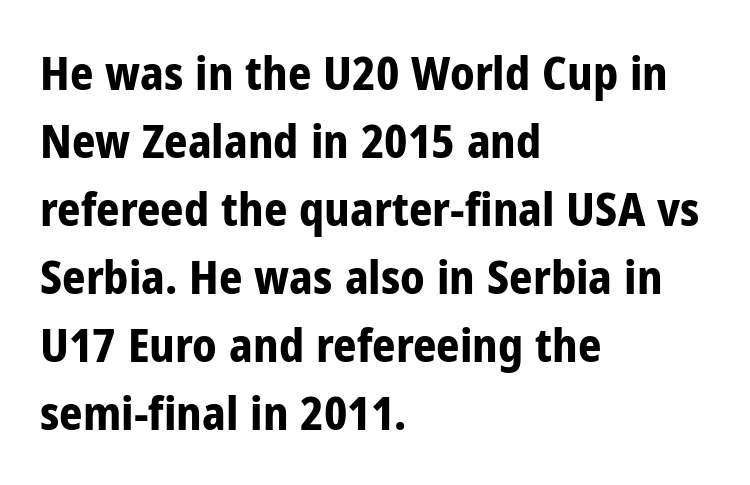
The image shows 46 px bold, condensed sans-serif type, upright; set left-aligned, normal line spacing (1.48x), normal letter spacing, not underlined; low stroke contrast and a medium x-height.
